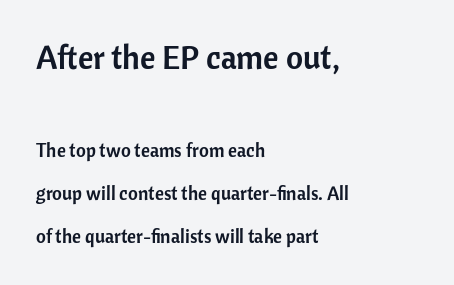
The image shows 33 px sans-serif type, upright; set left-aligned, loose line spacing (2.28x), normal letter spacing, not underlined; the first (top) block is 1.74x larger; low stroke contrast and a medium x-height.
